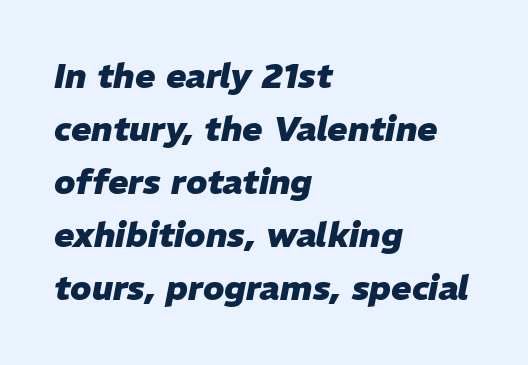
Q: Is the text bold? A: Yes.
Q: Is the text italic (slanted)? A: Yes, it leans right by about 11 degrees.
Q: Is the text underlined? A: No.
Q: How is the paragraph aligned? A: Left-aligned.
Q: Is the spacing between letters normal or unusually wide? A: Normal.
Q: Is the spacing between lines tight, normal or loose? A: Normal.
Q: Width (condensed, normal, or wide)? A: Normal.
Q: Stroke contrast? A: Low.
Q: x-height? A: Medium.
Q: Monospaced? A: No.
